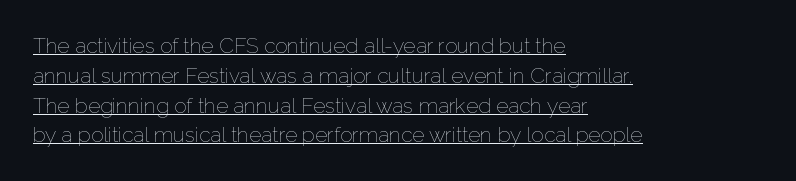
A rule runs beneath these lines of type. When letters stand straight like this, we call the style roman or upright. Tracking value appears to be zero — textbook default spacing. These lines sit exactly where default settings would place them. Nothing heavy about these letters — not bold at all. Compared with a centered layout, this one pins lines to the left instead.
